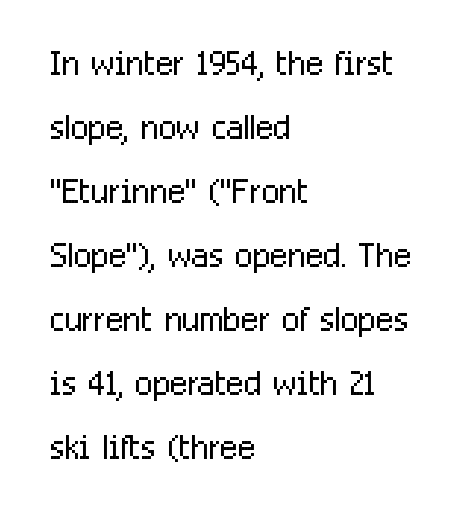
The image shows 47 px light, condensed sans-serif type, upright; set left-aligned, normal line spacing (1.36x), normal letter spacing, not underlined; low stroke contrast and a medium x-height.
